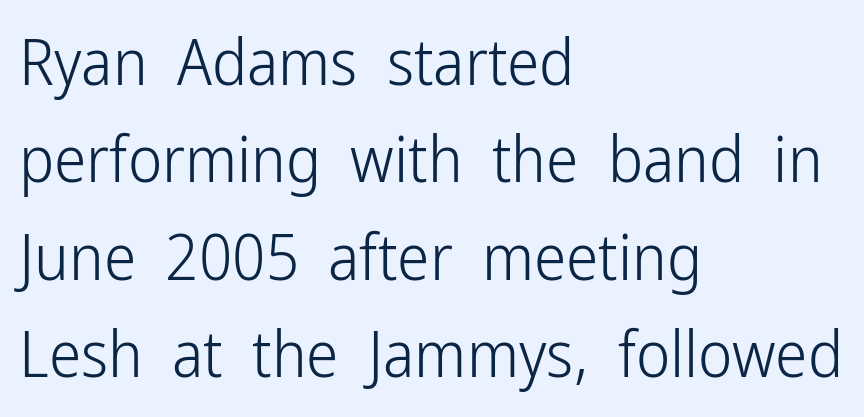
In terms of letterform style, serifs are entirely absent. The face used here is rendered with its standard letterfit. The passage is arranged the way most books set body copy — flush left. The designer left line spacing at the default.
